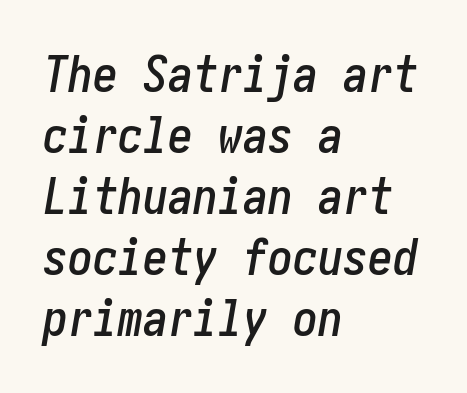
Quick note: underline off. Tall strokes in this sample are angled rather than plumb. No extra tracking has been applied to these lines. Does the copy run flush right? No — it runs flush left.
